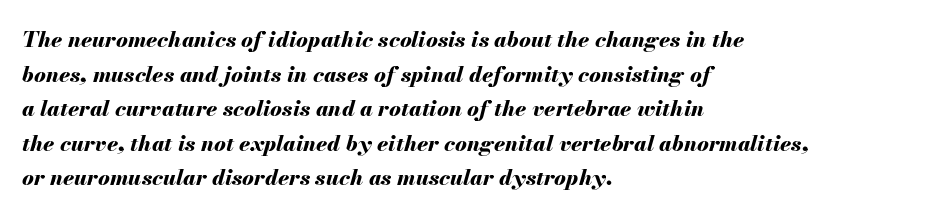
The image shows 22 px bold type, italic (leaning right); set left-aligned, normal line spacing (1.57x), normal letter spacing, not underlined.
